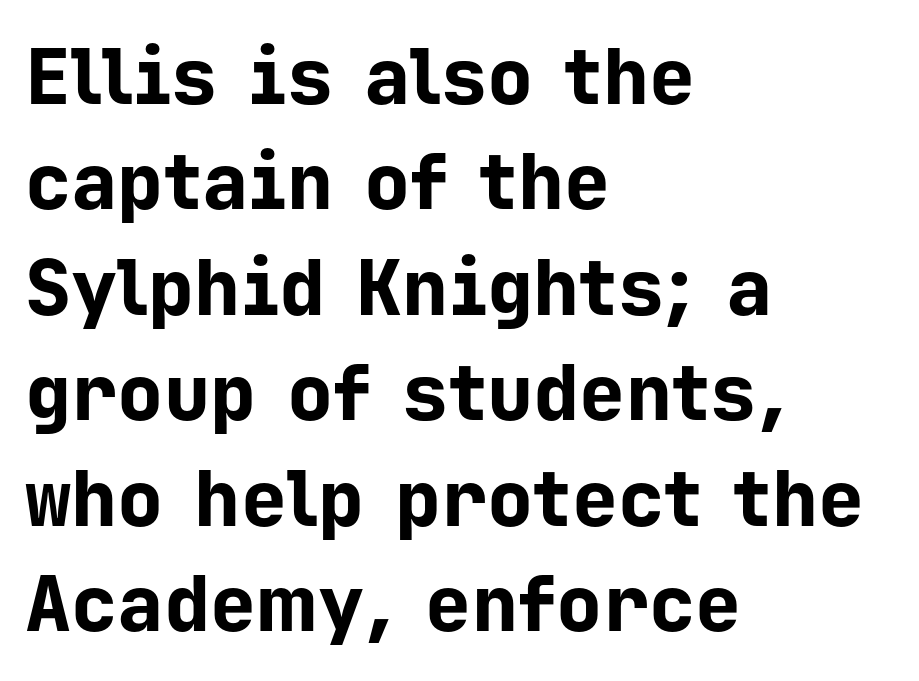
{"serif": "no", "italic": "no", "bold": "yes", "weight": "bold", "width": "normal", "stroke_contrast": "low", "x_height": "medium", "monospaced": "yes", "underline": "no", "align": "left", "line_spacing": "normal", "line_spacing_ratio": 1.37, "letter_spacing": "normal", "letter_spacing_em": 0.0, "glyph_px": 77}
